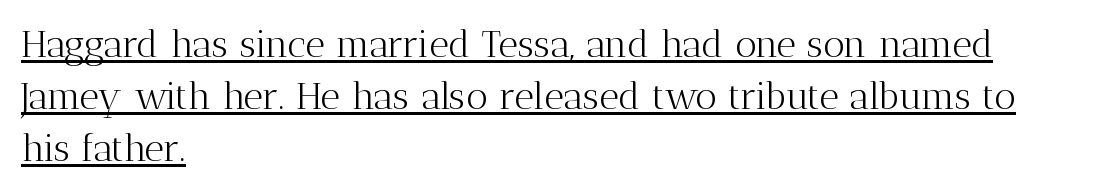
{"serif": "yes", "italic": "no", "bold": "no", "weight": "light", "width": "normal", "stroke_contrast": "medium", "x_height": "medium", "monospaced": "no", "underline": "yes", "align": "left", "line_spacing": "normal", "line_spacing_ratio": 1.37, "letter_spacing": "normal", "letter_spacing_em": 0.0, "glyph_px": 38}
